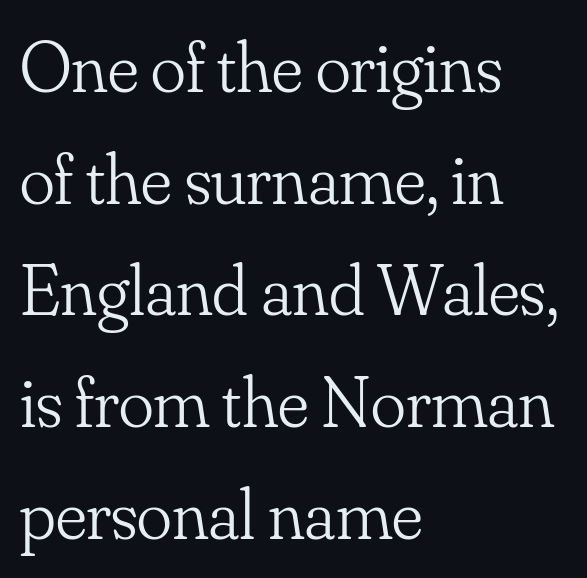
Is this a fixed-width face? No — the glyphs have proportional, varying widths. Do the letters lean? They stand straight. The paragraph has a hard left edge and a soft right edge. Vertical spacing — default.
